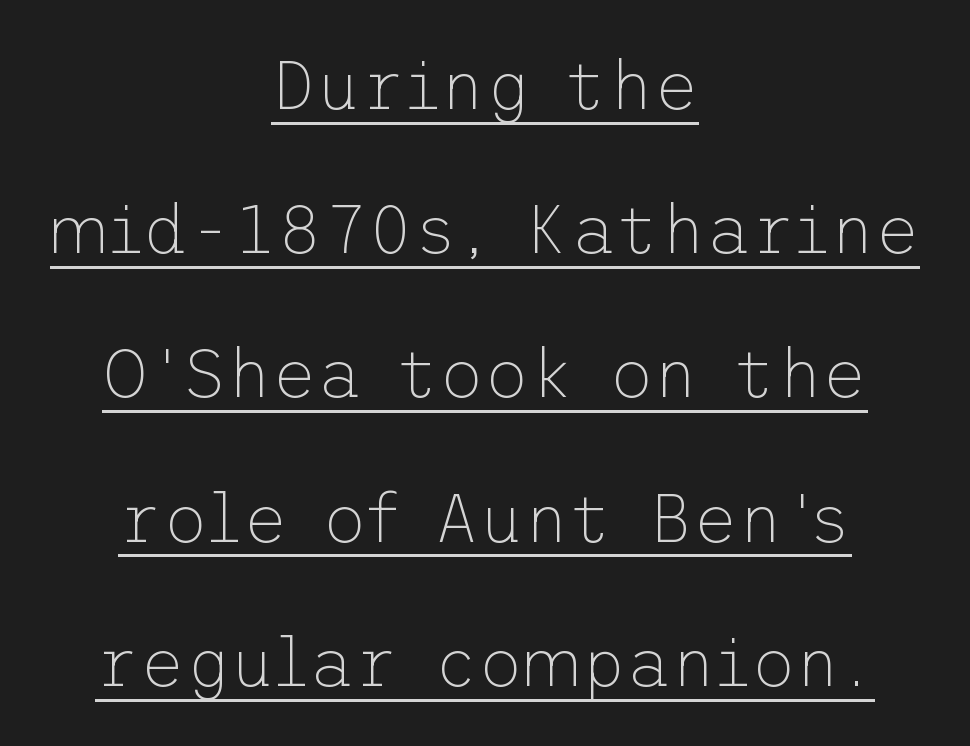
{"serif": "no", "italic": "no", "bold": "no", "weight": "thin", "width": "normal", "stroke_contrast": "low", "x_height": "medium", "underline": "yes", "align": "center", "line_spacing": "loose", "line_spacing_ratio": 2.09, "letter_spacing": "normal", "letter_spacing_em": 0.0, "glyph_px": 69}
